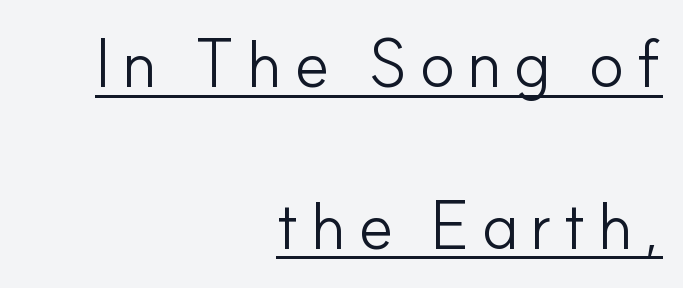
The image shows 66 px light sans-serif type, upright; set right-aligned, loose line spacing (2.45x), underlined; low stroke contrast and a small x-height.
